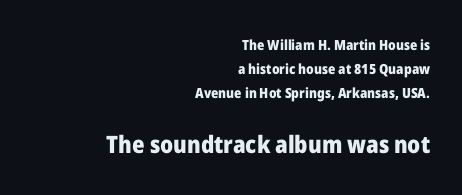
The image shows 24 px bold type, upright; set right-aligned, line spacing 1.72x, normal letter spacing, not underlined; the second (bottom) block is 1.71x larger.
